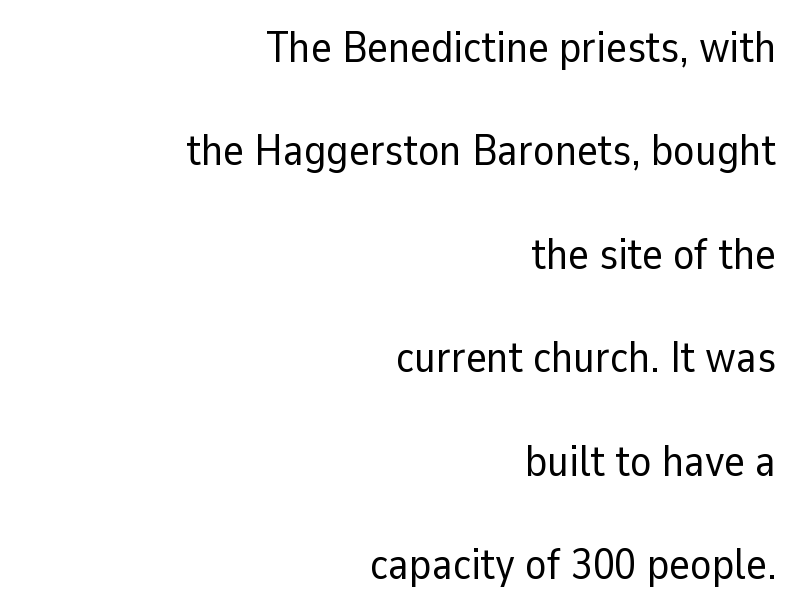
{"serif": "no", "italic": "no", "bold": "no", "weight": "regular", "width": "normal", "stroke_contrast": "low", "x_height": "medium", "monospaced": "no", "underline": "no", "align": "right", "line_spacing": "loose", "line_spacing_ratio": 2.35, "letter_spacing": "normal", "letter_spacing_em": 0.0, "glyph_px": 44}
